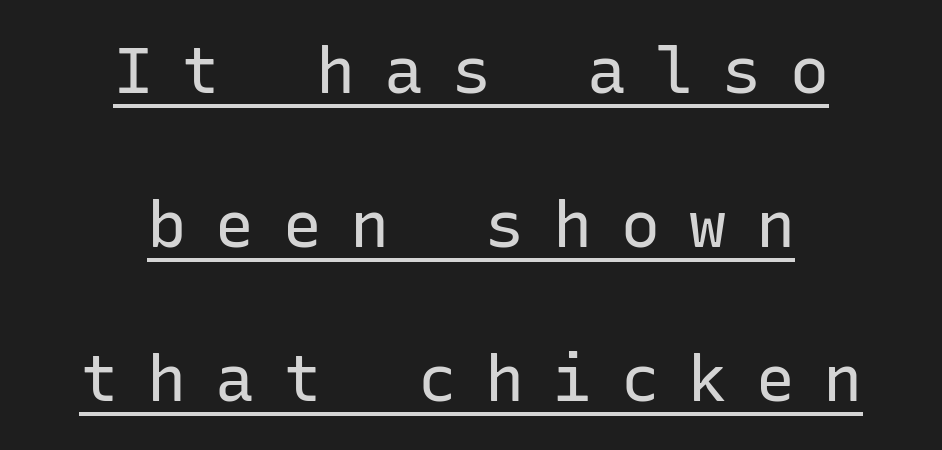
The image shows 65 px regular-weight sans-serif type, upright, monospaced; set centered, loose line spacing (2.37x), unusually wide letter spacing (+0.44 em), underlined; low stroke contrast and a medium x-height.
